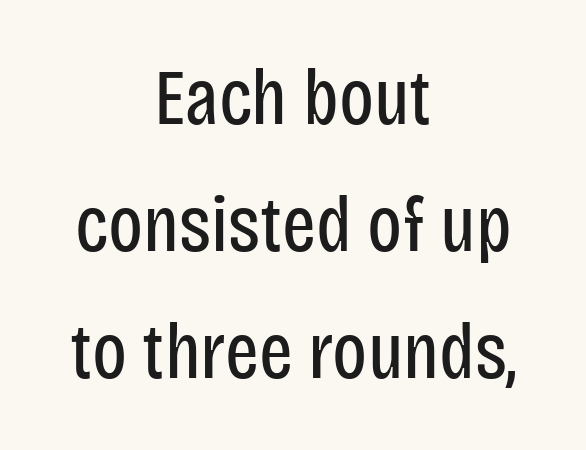
No italicization has been applied; the sample stays upright. No extra tracking has been applied to these lines. The specimen omits any rule beneath the text block's lines. Are there feet on the stems? There aren't — it's a sans. In terms of leading, this rendering sits right in the middle.
